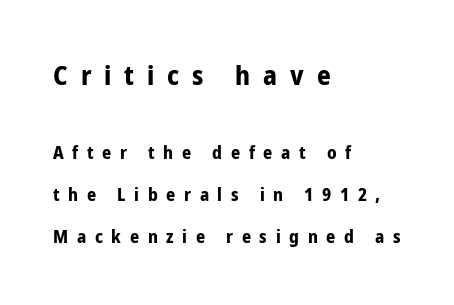
The letterforms stand isolated, each surrounded by extra space. Is the lower block the larger one? No — the upper block carries the bigger type. Nobody drew a line under any word here. Leading: increased. The type sits square on the baseline with zero lean.
